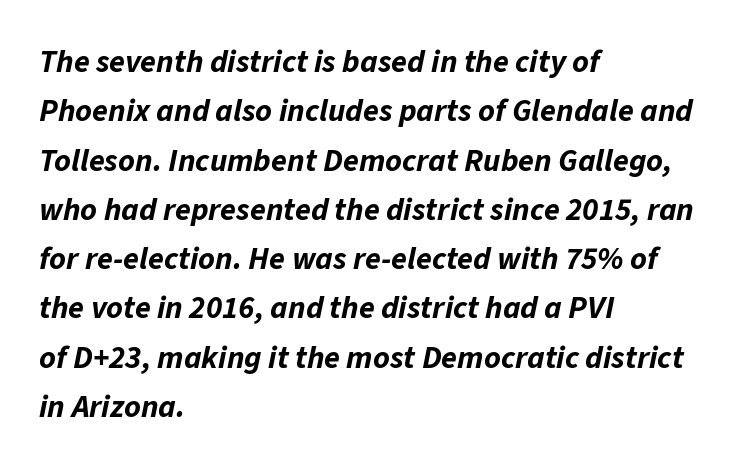
Does extra space separate the letters? No, they use regular spacing. Bare-footed words on every line. Rendered with sloped, italic letterforms. What weight is shown? A full bold with thick strokes.
